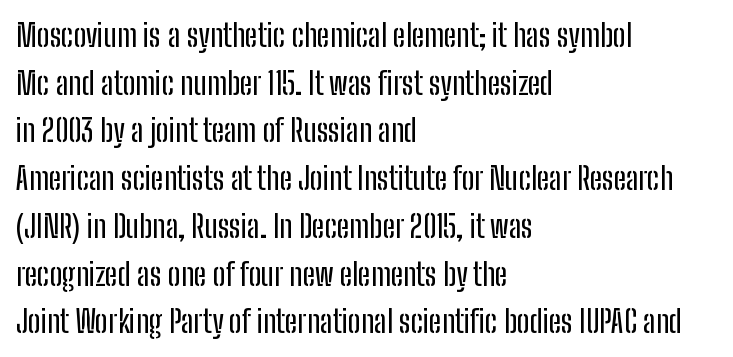
{"serif": "no", "italic": "no", "width": "condensed", "stroke_contrast": "low", "x_height": "medium", "monospaced": "no", "underline": "no", "align": "left", "line_spacing": "normal", "line_spacing_ratio": 1.54, "letter_spacing": "normal", "letter_spacing_em": 0.0, "glyph_px": 31}
